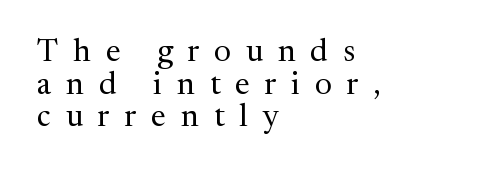
Q: Is the text bold? A: No.
Q: Is the text italic (slanted)? A: No, it is upright.
Q: Is the typeface a serif or a sans-serif typeface? A: Serif.
Q: Is the text underlined? A: No.
Q: How is the paragraph aligned? A: Left-aligned.
Q: Is the spacing between letters normal or unusually wide? A: Unusually wide.
Q: Is the spacing between lines tight, normal or loose? A: Tight.
Q: Width (condensed, normal, or wide)? A: Normal.
Q: Stroke contrast? A: Medium.
Q: x-height? A: Medium.
Q: Monospaced? A: No.
